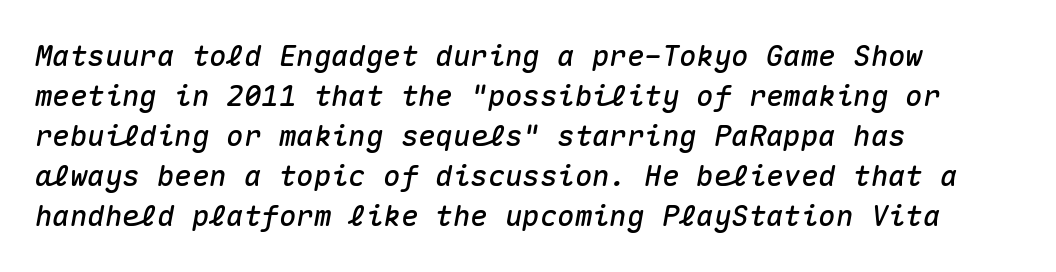
{"italic": "yes", "lean": "right", "slant_degrees": 10, "width": "normal", "stroke_contrast": "medium", "x_height": "medium", "monospaced": "yes", "underline": "no", "align": "left", "line_spacing": "normal", "line_spacing_ratio": 1.38, "letter_spacing": "normal", "letter_spacing_em": 0.0, "glyph_px": 29}
